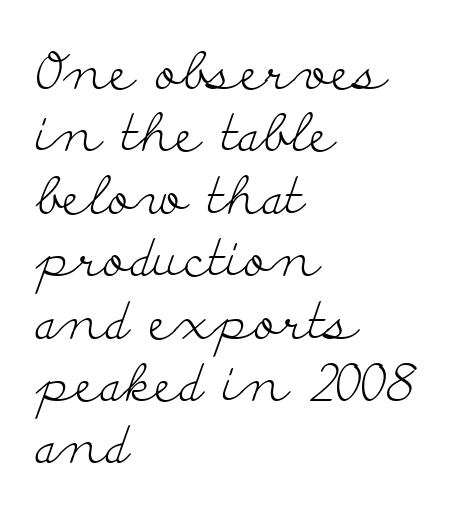
Q: Is the text bold? A: No.
Q: Is the text italic (slanted)? A: Yes.
Q: Is the typeface a serif or a sans-serif typeface? A: Serif.
Q: Is the text underlined? A: No.
Q: How is the paragraph aligned? A: Left-aligned.
Q: Is the spacing between letters normal or unusually wide? A: Normal.
Q: Width (condensed, normal, or wide)? A: Wide.
Q: Stroke contrast? A: Low.
Q: x-height? A: Small.
Q: Monospaced? A: No.
